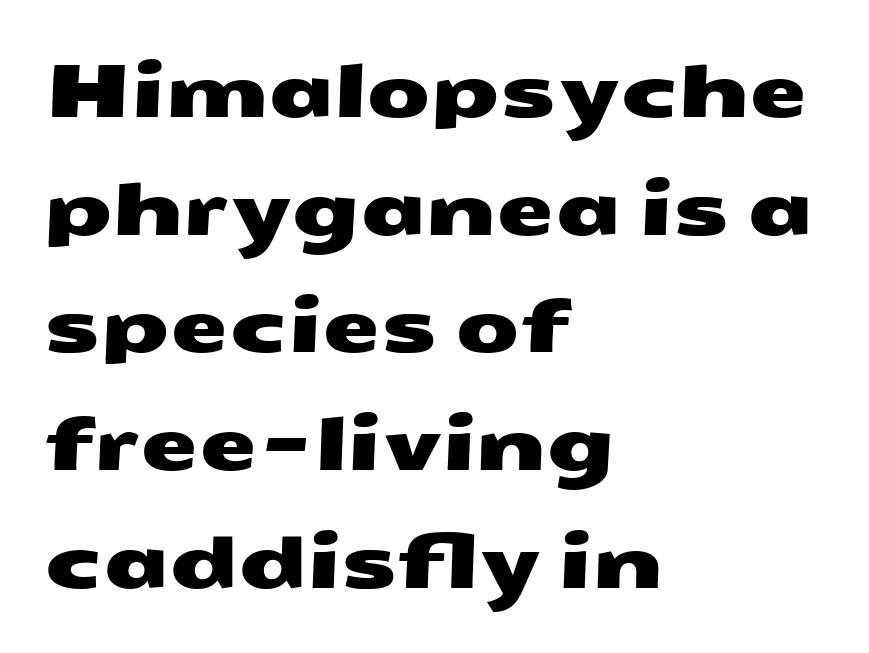
Q: Is the typeface a serif or a sans-serif typeface? A: Sans-serif.
Q: Is the text underlined? A: No.
Q: How is the paragraph aligned? A: Left-aligned.
Q: Is the spacing between letters normal or unusually wide? A: Normal.
Q: Is the spacing between lines tight, normal or loose? A: Normal.
Q: Width (condensed, normal, or wide)? A: Wide.
Q: Stroke contrast? A: Medium.
Q: x-height? A: Medium.
Q: Monospaced? A: No.
